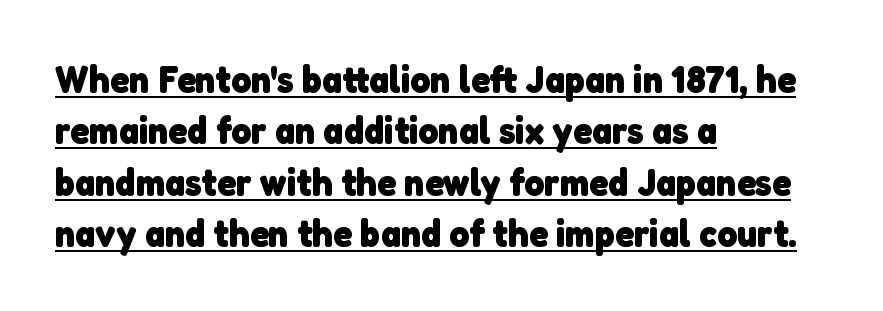
{"serif": "no", "bold": "yes", "weight": "heavy", "width": "normal", "stroke_contrast": "low", "x_height": "medium", "monospaced": "no", "underline": "yes", "align": "left", "line_spacing": "normal", "line_spacing_ratio": 1.35, "letter_spacing": "normal", "letter_spacing_em": 0.0, "glyph_px": 38}
